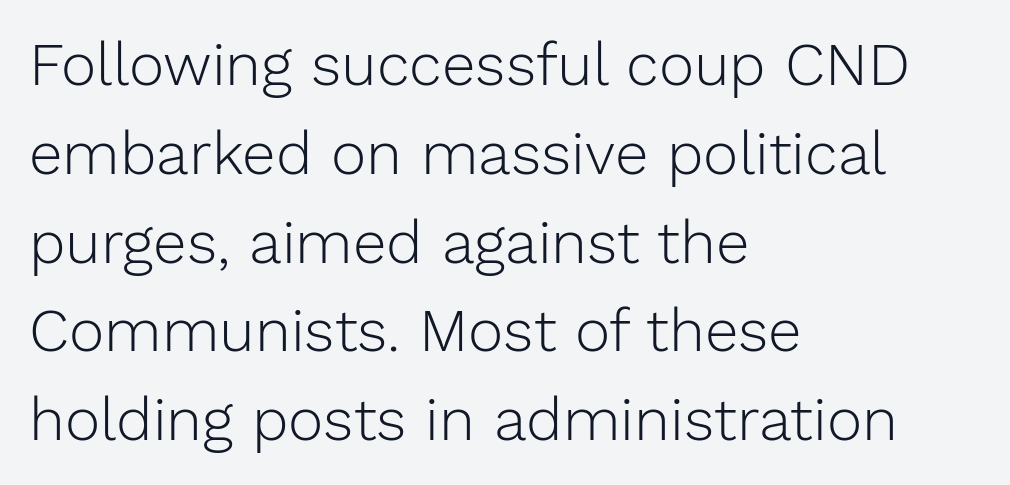
The image shows 60 px light sans-serif type, upright; set left-aligned, normal line spacing (1.48x), normal letter spacing, not underlined; low stroke contrast and a medium x-height.
